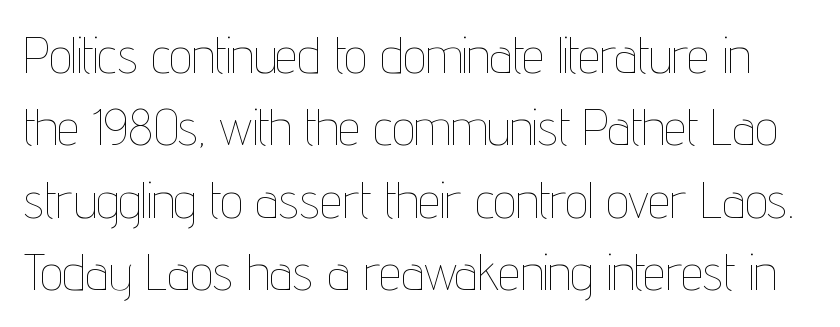
The image shows 50 px thin, condensed type, upright; set normal line spacing (1.45x), normal letter spacing, not underlined; low stroke contrast and a medium x-height.
